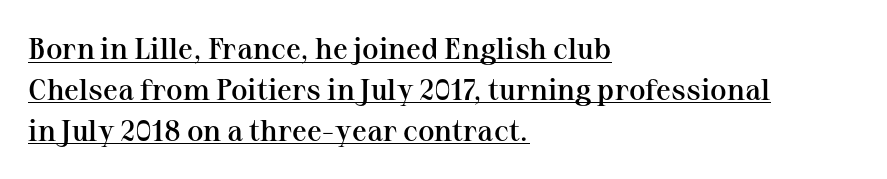
The image shows 30 px semibold serif type, upright; set left-aligned, normal line spacing (1.36x), normal letter spacing, underlined; medium stroke contrast and a medium x-height.
